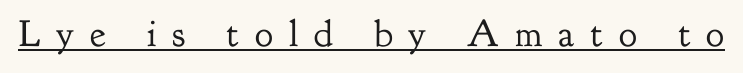
Q: Is the text bold? A: No.
Q: Is the text italic (slanted)? A: No, it is upright.
Q: Is the typeface a serif or a sans-serif typeface? A: Serif.
Q: Is the text underlined? A: Yes.
Q: Is the spacing between letters normal or unusually wide? A: Unusually wide.
Q: Width (condensed, normal, or wide)? A: Normal.
Q: Stroke contrast? A: Low.
Q: x-height? A: Small.
Q: Monospaced? A: No.
